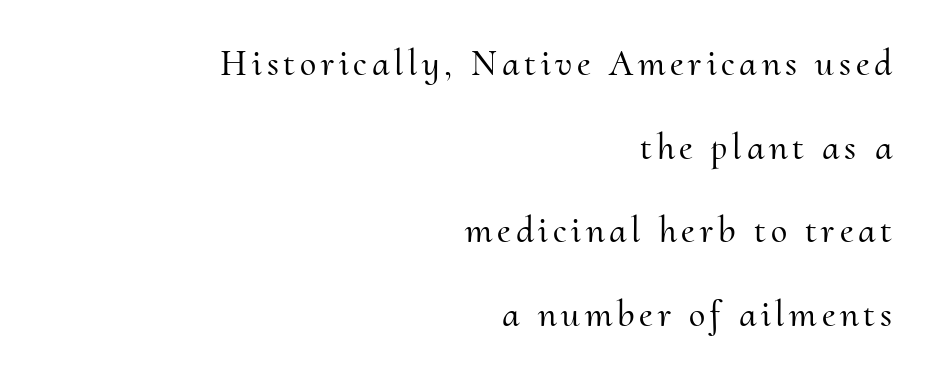
This rendering employs a face with finishing strokes, i.e., a serif. Notice how the stems are strictly vertical — no italics here. Line spacing here is loose. Spacing verdict: proportional, widths tailored to each character. Each line ends at the same right margin while the left side varies.
